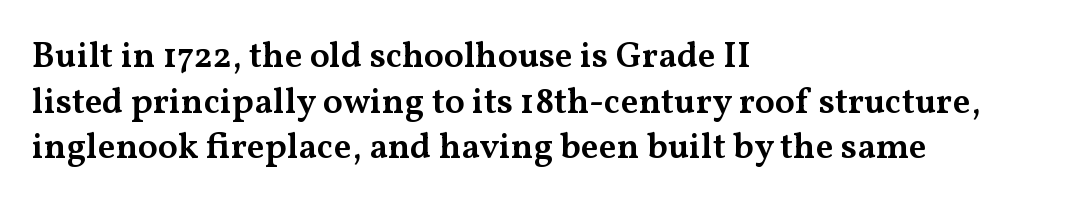
The image shows 36 px semibold, wide serif type, upright; set left-aligned, normal line spacing (1.27x), normal letter spacing, not underlined; medium stroke contrast and a medium x-height.
